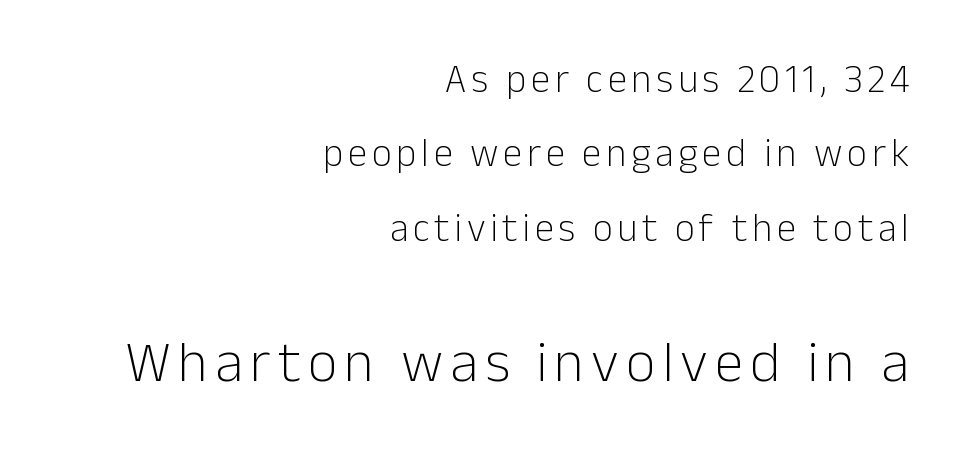
Here the designer chose a conventional face with non-uniform glyph widths. No chunkiness to these letters — they're not bold. Top chunk: small. Bottom chunk: large. Regarding serifs, this sample does without them. One glance says open: line gaps are wider than usual.
